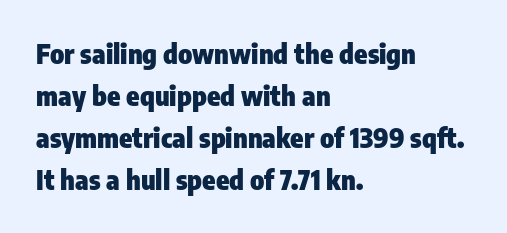
Nothing unusual about the tracking: characters are spaced as the font intends. Layout note: lines flush left. Does the lettering tilt? It doesn't — this is upright. The characters look thick and weighty, a clear bold. If you measured baseline to baseline, you'd find a middling distance. Underlining? Definitely not there.
